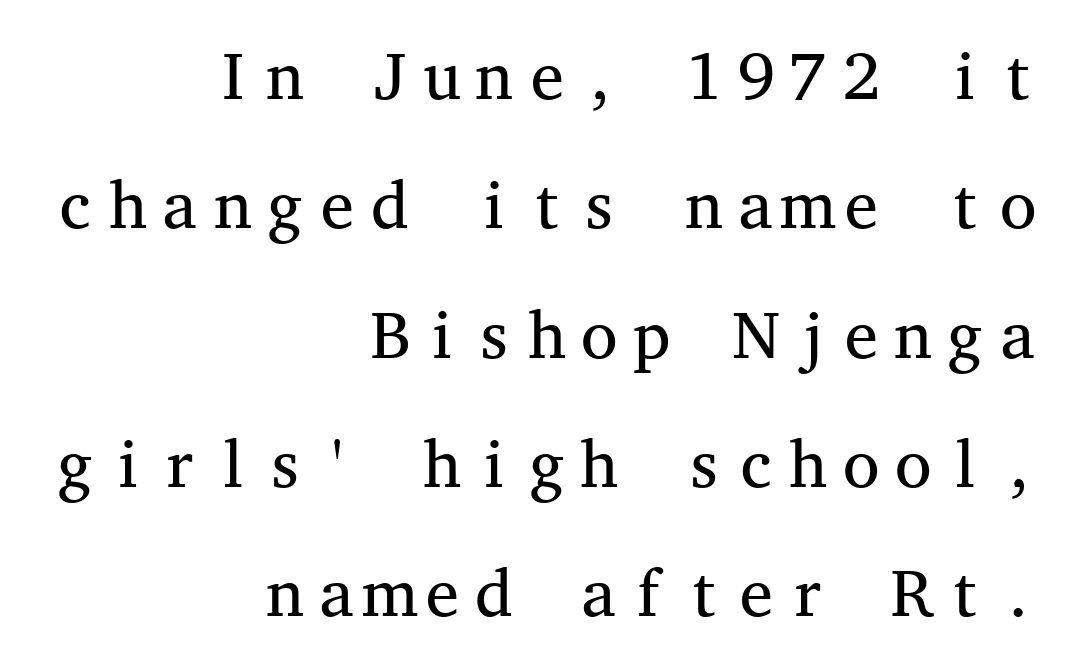
{"serif": "yes", "italic": "no", "bold": "no", "weight": "regular", "width": "wide", "stroke_contrast": "medium", "x_height": "medium", "monospaced": "yes", "underline": "no", "align": "right", "line_spacing": "loose", "line_spacing_ratio": 1.93, "letter_spacing": "normal", "letter_spacing_em": 0.0, "glyph_px": 67}
